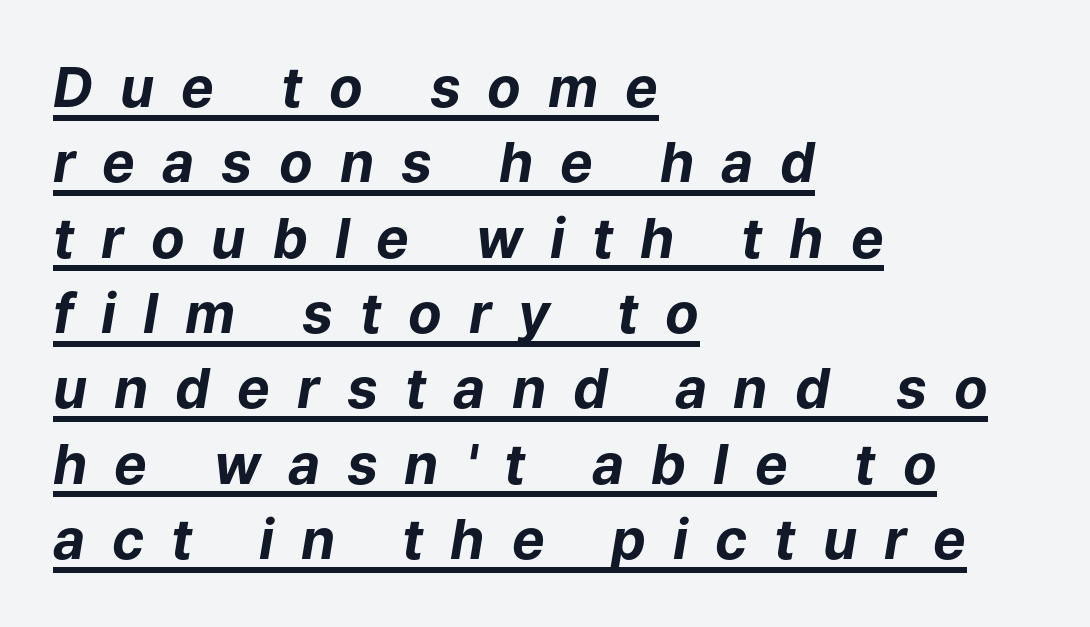
The glyphs are accompanied by a horizontal stroke just below them. The font is running at its bold setting. Note the varied advance widths — an 'i' is clearly narrower than an 'm'. Spacing between characters has been opened up far beyond the box default.
